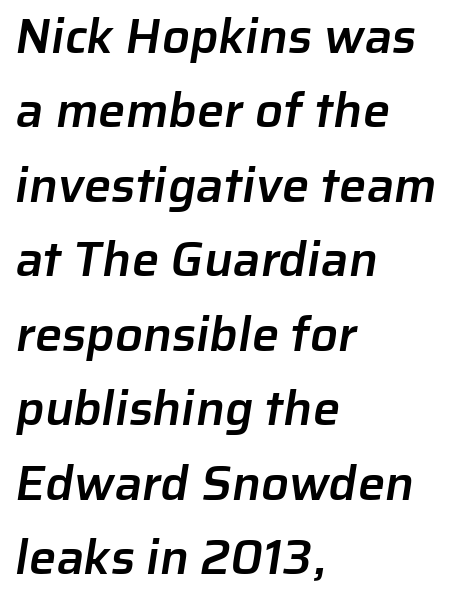
{"serif": "no", "bold": "semi", "weight": "semibold", "width": "normal", "stroke_contrast": "low", "x_height": "medium", "monospaced": "no", "underline": "no", "align": "left", "line_spacing": "normal", "line_spacing_ratio": 1.52, "letter_spacing": "normal", "letter_spacing_em": 0.0, "glyph_px": 49}
